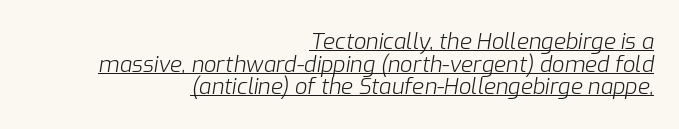
Q: Is the text bold? A: No.
Q: Is the text italic (slanted)? A: Yes, it leans right by about 9 degrees.
Q: Is the text underlined? A: Yes.
Q: How is the paragraph aligned? A: Right-aligned.
Q: Is the spacing between letters normal or unusually wide? A: Normal.
Q: Is the spacing between lines tight, normal or loose? A: Tight.
